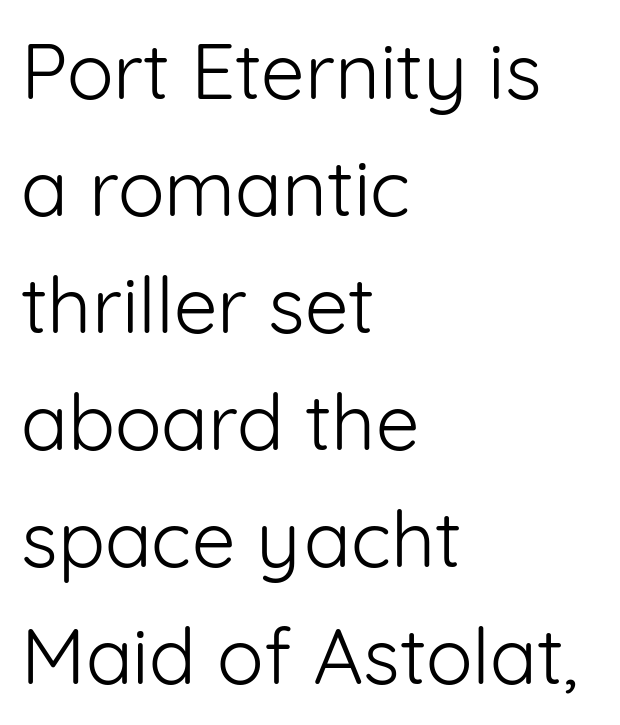
The image shows 78 px light sans-serif type, upright; set left-aligned, normal line spacing (1.5x), normal letter spacing, not underlined; low stroke contrast and a medium x-height.
